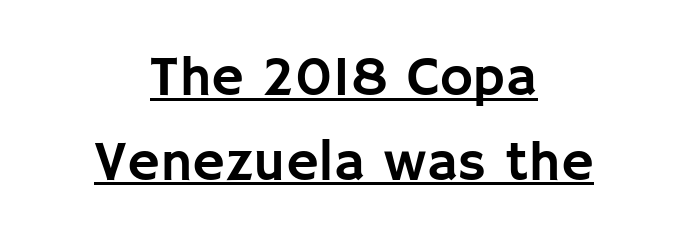
The image shows 56 px sans-serif type, upright; set centered, normal line spacing (1.51x), normal letter spacing, underlined; low stroke contrast and a large x-height.
